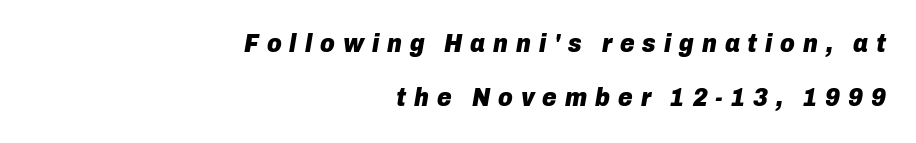
{"italic": "yes", "lean": "right", "slant_degrees": 10, "bold": "yes", "underline": "no", "align": "right", "line_spacing": "loose", "line_spacing_ratio": 2.18, "letter_spacing": "wide", "letter_spacing_em": 0.32, "glyph_px": 25}
